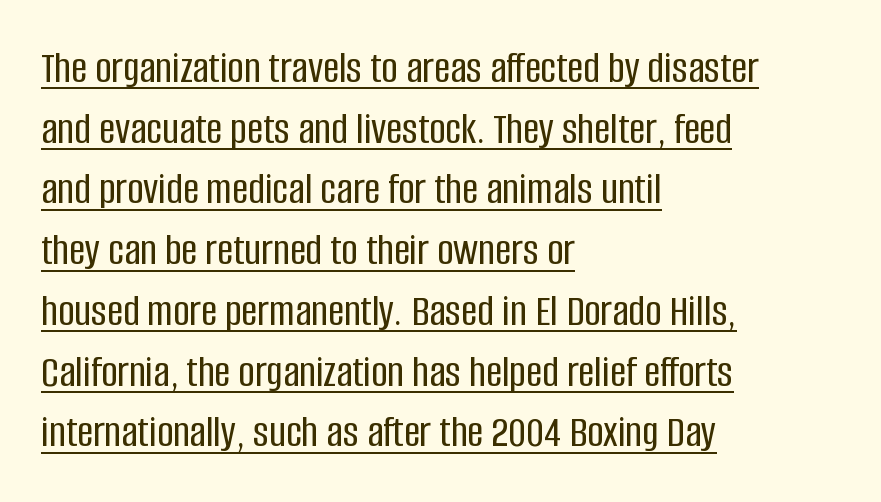
{"serif": "no", "italic": "no", "width": "condensed", "stroke_contrast": "low", "x_height": "large", "monospaced": "no", "underline": "yes", "align": "left", "line_spacing": "normal", "line_spacing_ratio": 1.35, "letter_spacing": "normal", "letter_spacing_em": 0.0, "glyph_px": 45}
